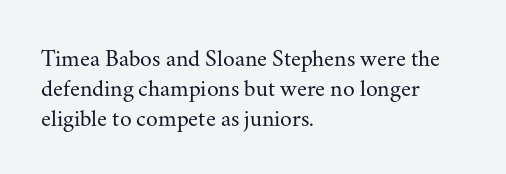
The image shows 24 px text type, upright; set left-aligned, line spacing 1.24x, normal letter spacing, not underlined.
